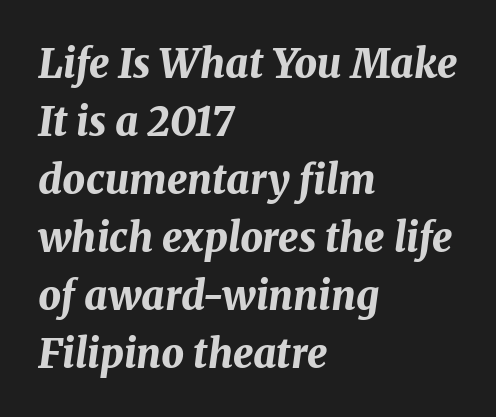
The image shows 40 px bold type, italic (leaning right); set left-aligned, normal line spacing (1.45x), normal letter spacing, not underlined; medium stroke contrast and a medium x-height.
